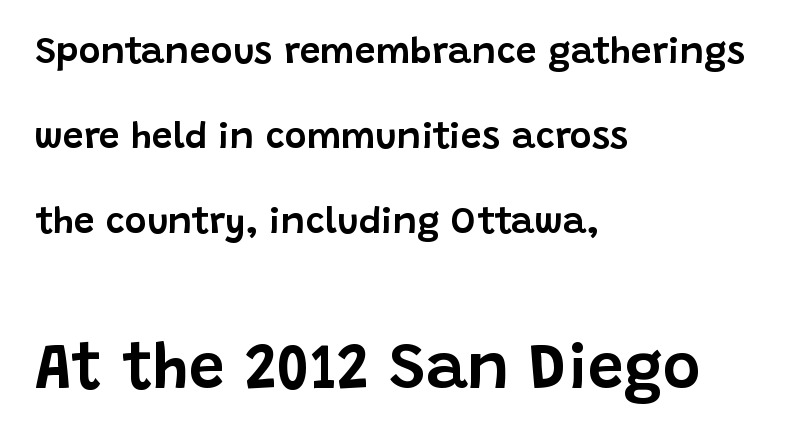
Are there feet on the stems? There aren't — it's a sans. Summary of vertical rhythm: relaxed, with wide interline spacing. The text block is weighted toward the left margin, trailing off unevenly rightward. A typesetter would call this proportional, since set widths differ per character.
